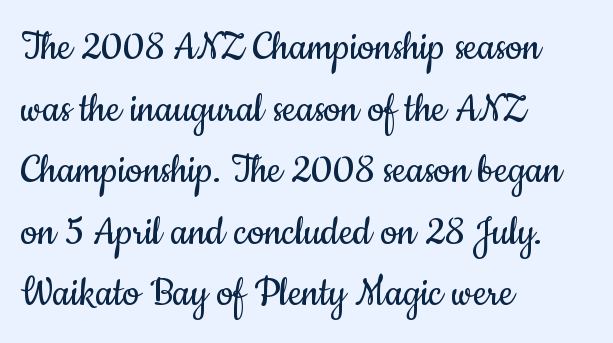
Think of a printed novel: that variable character pitch is what you see here. Compared with a centered layout, this one pins lines to the left instead. Baseline-to-baseline distance is the conventional proportion of letter height.
